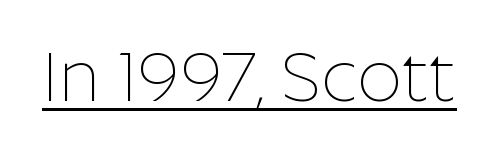
The image shows 69 px thin sans-serif type, upright; set normal letter spacing, underlined; low stroke contrast and a medium x-height.
